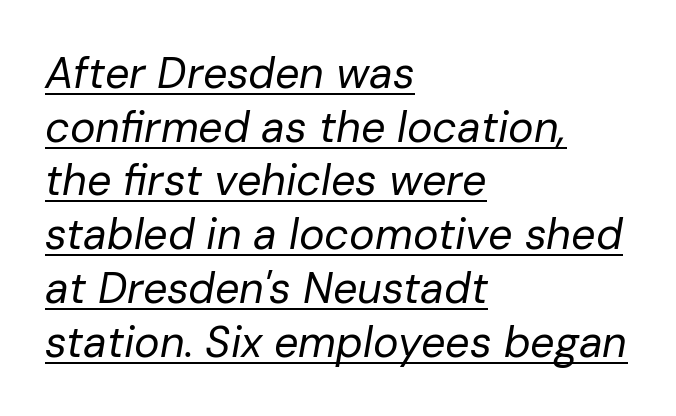
{"italic": "yes", "lean": "right", "slant_degrees": 10, "bold": "no", "weight": "regular", "width": "normal", "stroke_contrast": "low", "x_height": "medium", "monospaced": "no", "underline": "yes", "align": "left", "line_spacing": "normal", "line_spacing_ratio": 1.25, "letter_spacing": "normal", "letter_spacing_em": 0.0, "glyph_px": 43}
